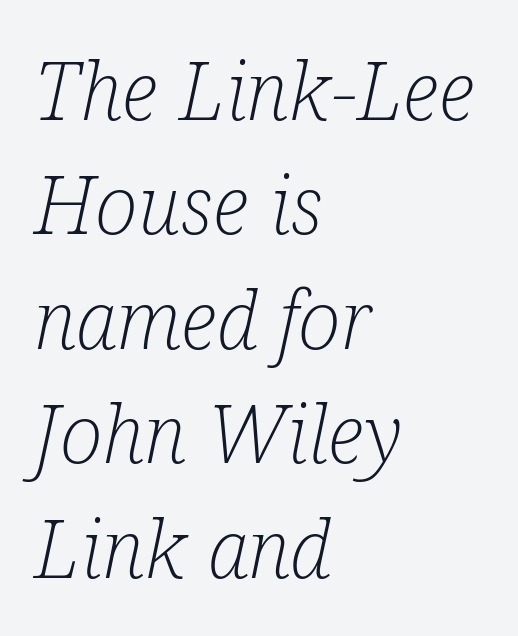
{"serif": "yes", "italic": "yes", "lean": "right", "slant_degrees": 12, "bold": "no", "weight": "light", "width": "condensed", "stroke_contrast": "low", "x_height": "medium", "monospaced": "no", "underline": "no", "align": "left", "line_spacing": "normal", "line_spacing_ratio": 1.43, "letter_spacing": "normal", "letter_spacing_em": 0.0, "glyph_px": 80}
